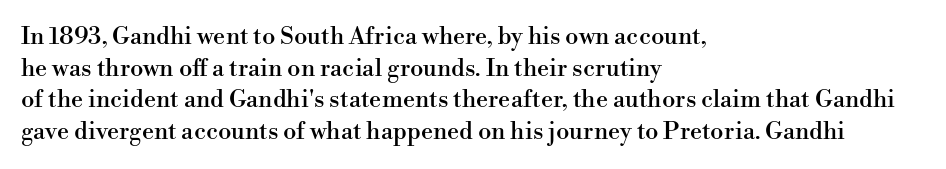
The image shows 24 px text type, upright; set left-aligned, normal line spacing (1.32x), normal letter spacing, not underlined.
